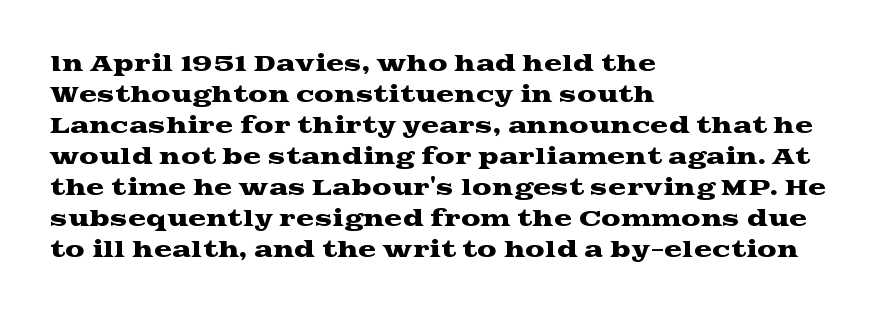
The image shows 22 px text type, upright; set left-aligned, normal line spacing (1.41x), normal letter spacing, not underlined.
